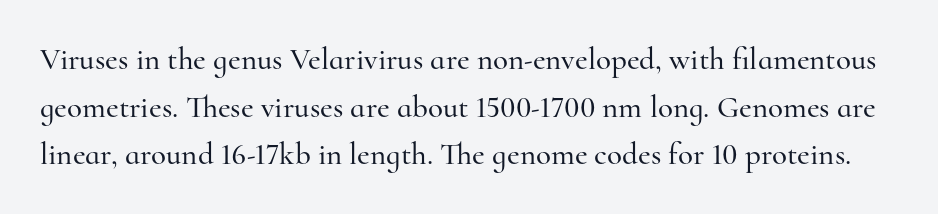
{"serif": "yes", "italic": "no", "width": "normal", "stroke_contrast": "high", "x_height": "small", "monospaced": "no", "underline": "no", "line_spacing": "normal", "line_spacing_ratio": 1.54, "letter_spacing": "normal", "letter_spacing_em": 0.0, "glyph_px": 31}
